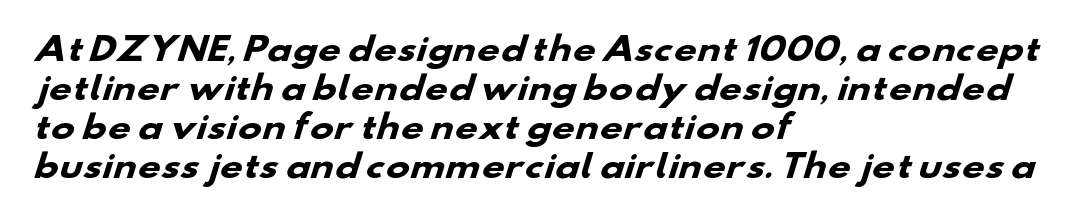
Nobody touched the tracking dial on this one. Check under the words: just untouched page. Students, this is bold: see how much ink each stroke carries. The passage shown is typed in a proportional face where columns would drift. Teacher's note: observe the even left margin — that is flush-left alignment. The text was rendered using a sans face with plain stroke endings.
